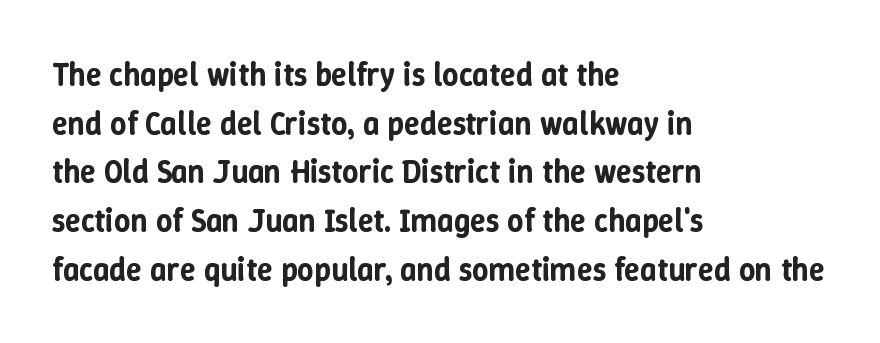
Q: Is the text italic (slanted)? A: No, it is upright.
Q: Is the text underlined? A: No.
Q: How is the paragraph aligned? A: Left-aligned.
Q: Is the spacing between letters normal or unusually wide? A: Normal.
Q: Is the spacing between lines tight, normal or loose? A: Normal.
Q: Width (condensed, normal, or wide)? A: Normal.
Q: Stroke contrast? A: Low.
Q: x-height? A: Medium.
Q: Monospaced? A: No.
